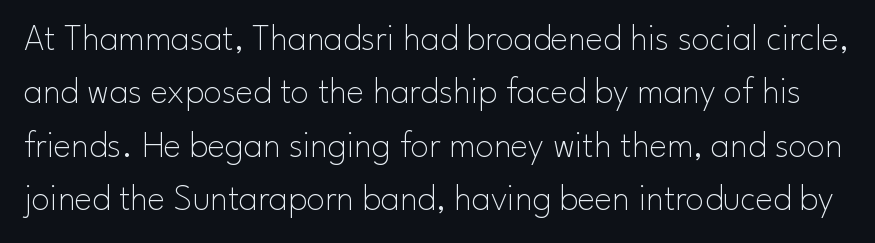
To sum up the face: it is a sans, with no serifs. Reading down the column, the eye jumps a familiar distance to each next line. Looks like regular typesetting: each glyph gets only the width it needs. Glyph-to-glyph distance matches everyday printed text.
